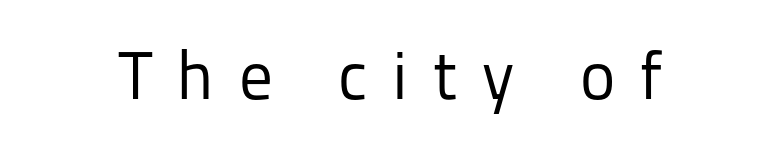
Q: Is the text bold? A: No.
Q: Is the text italic (slanted)? A: No, it is upright.
Q: Is the typeface a serif or a sans-serif typeface? A: Sans-serif.
Q: Is the text underlined? A: No.
Q: Is the spacing between letters normal or unusually wide? A: Unusually wide.
Q: Width (condensed, normal, or wide)? A: Normal.
Q: Stroke contrast? A: Low.
Q: x-height? A: Medium.
Q: Monospaced? A: No.
